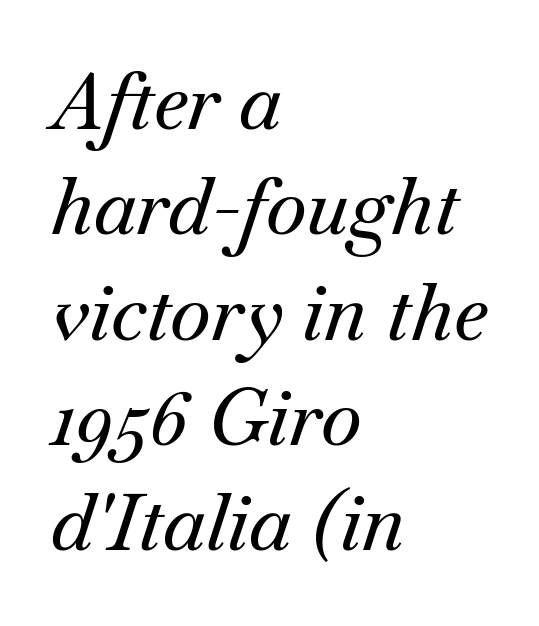
The image shows 78 px serif type, italic (leaning right); set left-aligned, normal line spacing (1.35x), normal letter spacing, not underlined; medium stroke contrast and a small x-height.
